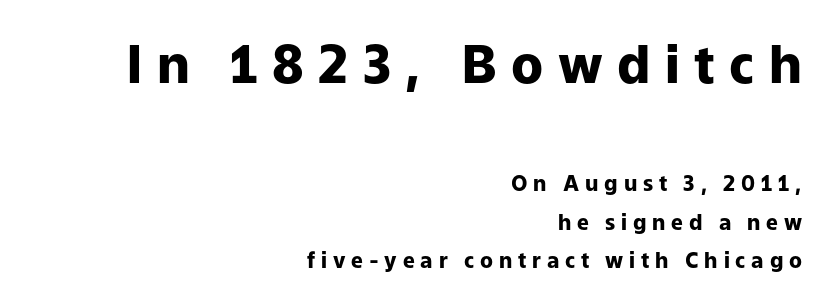
The image shows 52 px heavy sans-serif type, upright; set right-aligned, line spacing 1.85x, unusually wide letter spacing (+0.28 em), not underlined; the first (top) block is 2.48x larger; low stroke contrast and a medium x-height.
